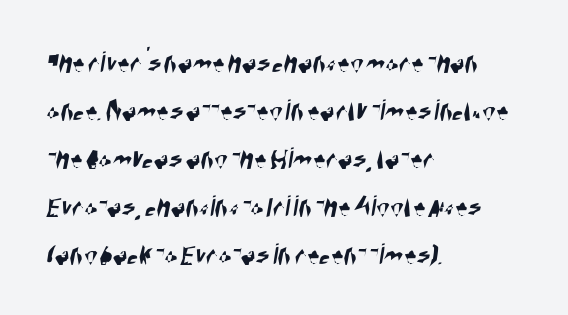
The image shows 31 px condensed sans-serif type; set left-aligned, normal line spacing (1.55x), normal letter spacing, not underlined; high stroke contrast and a large x-height.
